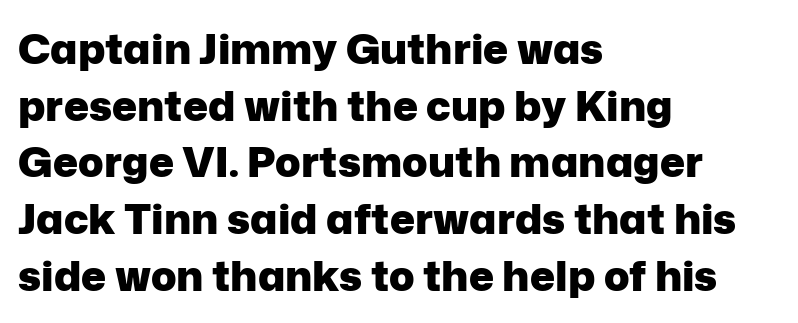
Q: Is the text bold? A: Yes.
Q: Is the text italic (slanted)? A: No, it is upright.
Q: Is the typeface a serif or a sans-serif typeface? A: Sans-serif.
Q: Is the text underlined? A: No.
Q: How is the paragraph aligned? A: Left-aligned.
Q: Is the spacing between letters normal or unusually wide? A: Normal.
Q: Is the spacing between lines tight, normal or loose? A: Normal.
Q: Width (condensed, normal, or wide)? A: Normal.
Q: Stroke contrast? A: Low.
Q: x-height? A: Medium.
Q: Monospaced? A: No.
